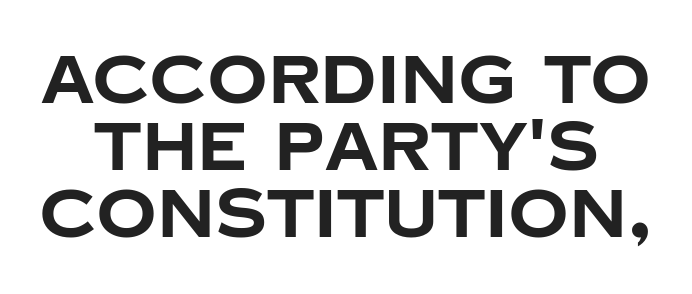
The image shows 67 px bold sans-serif type, upright; set centered, tight line spacing (1.0x), normal letter spacing, not underlined; low stroke contrast and a large x-height.
